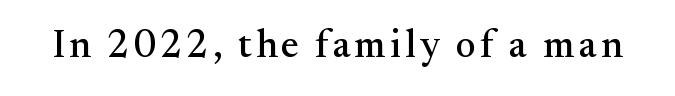
{"serif": "yes", "italic": "no", "width": "normal", "stroke_contrast": "medium", "x_height": "small", "monospaced": "no", "underline": "no", "glyph_px": 39}
